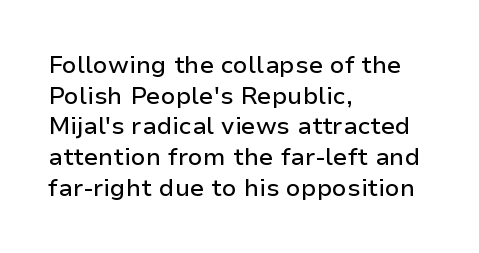
The image shows 24 px text type, upright; set left-aligned, normal line spacing (1.28x), normal letter spacing, not underlined.
